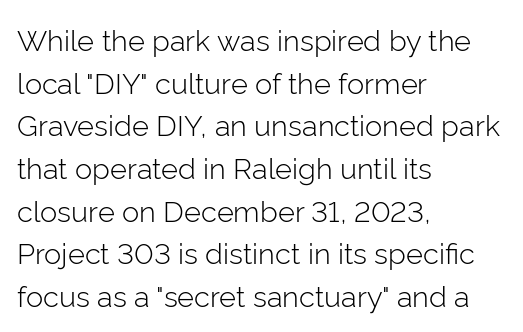
{"serif": "no", "italic": "no", "bold": "no", "weight": "light", "width": "normal", "stroke_contrast": "low", "x_height": "medium", "monospaced": "no", "underline": "no", "align": "left", "line_spacing": "normal", "line_spacing_ratio": 1.47, "letter_spacing": "normal", "letter_spacing_em": 0.0, "glyph_px": 29}
